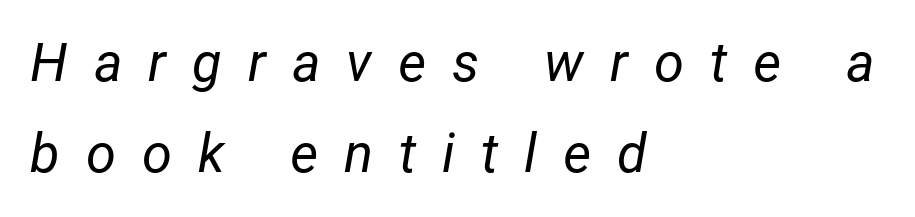
{"italic": "yes", "lean": "right", "slant_degrees": 12, "bold": "no", "weight": "regular", "width": "normal", "stroke_contrast": "low", "x_height": "medium", "monospaced": "no", "underline": "no", "align": "left", "line_spacing": "normal", "line_spacing_ratio": 1.69, "letter_spacing": "wide", "letter_spacing_em": 0.48, "glyph_px": 54}
